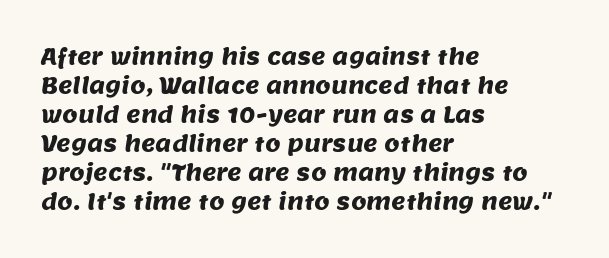
Notice how the passage keeps a crisp vertical edge on the left only. Glance below the letters and you will spot only blank space. Honestly, the letter spacing is just normal — you wouldn't notice it. How would I describe the line gaps? Plain and ordinary.
